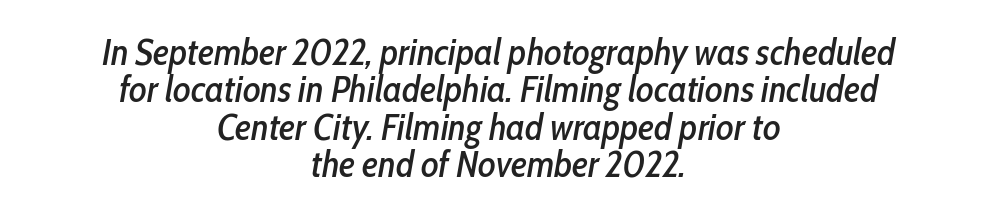
Q: Is the text italic (slanted)? A: Yes, it leans right by about 10 degrees.
Q: Is the text underlined? A: No.
Q: How is the paragraph aligned? A: Centered.
Q: Is the spacing between letters normal or unusually wide? A: Normal.
Q: Is the spacing between lines tight, normal or loose? A: Tight.
Q: Width (condensed, normal, or wide)? A: Condensed.
Q: Stroke contrast? A: Low.
Q: x-height? A: Medium.
Q: Monospaced? A: No.
